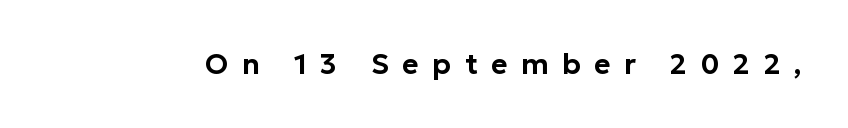
{"serif": "no", "italic": "no", "width": "normal", "stroke_contrast": "low", "x_height": "medium", "monospaced": "no", "underline": "no", "letter_spacing": "wide", "letter_spacing_em": 0.49, "glyph_px": 28}
